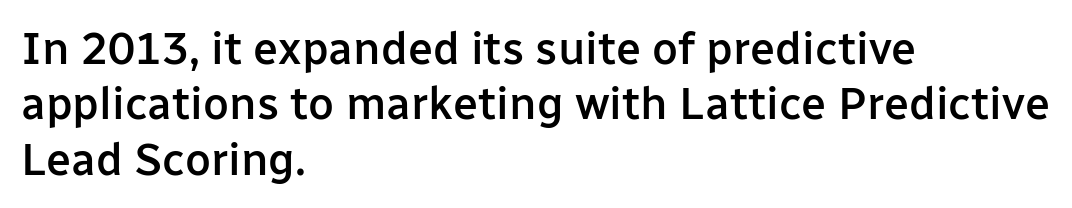
The image shows 45 px semibold sans-serif type, upright; set left-aligned, line spacing 1.23x, normal letter spacing, not underlined; low stroke contrast and a medium x-height.
